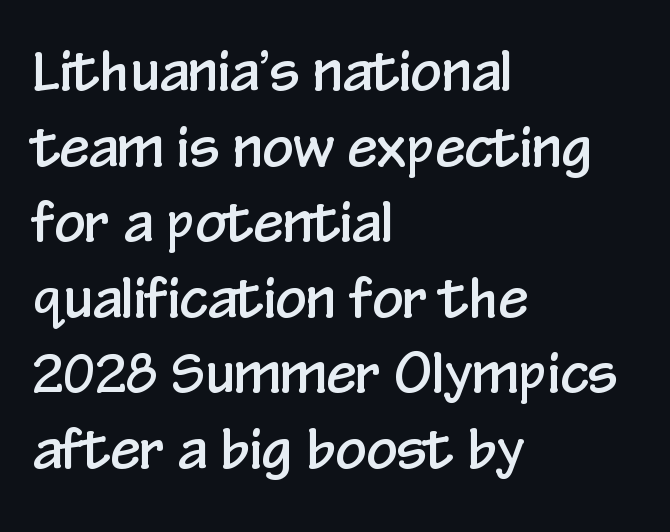
The image shows 54 px condensed sans-serif type, upright; set left-aligned, normal line spacing (1.4x), normal letter spacing, not underlined; low stroke contrast and a medium x-height.
